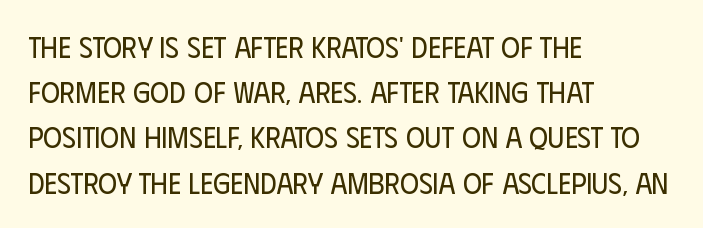
{"serif": "no", "italic": "no", "bold": "no", "weight": "regular", "width": "condensed", "stroke_contrast": "low", "x_height": "large", "monospaced": "no", "underline": "no", "align": "left", "line_spacing": "normal", "line_spacing_ratio": 1.56, "letter_spacing": "normal", "letter_spacing_em": 0.0, "glyph_px": 29}
